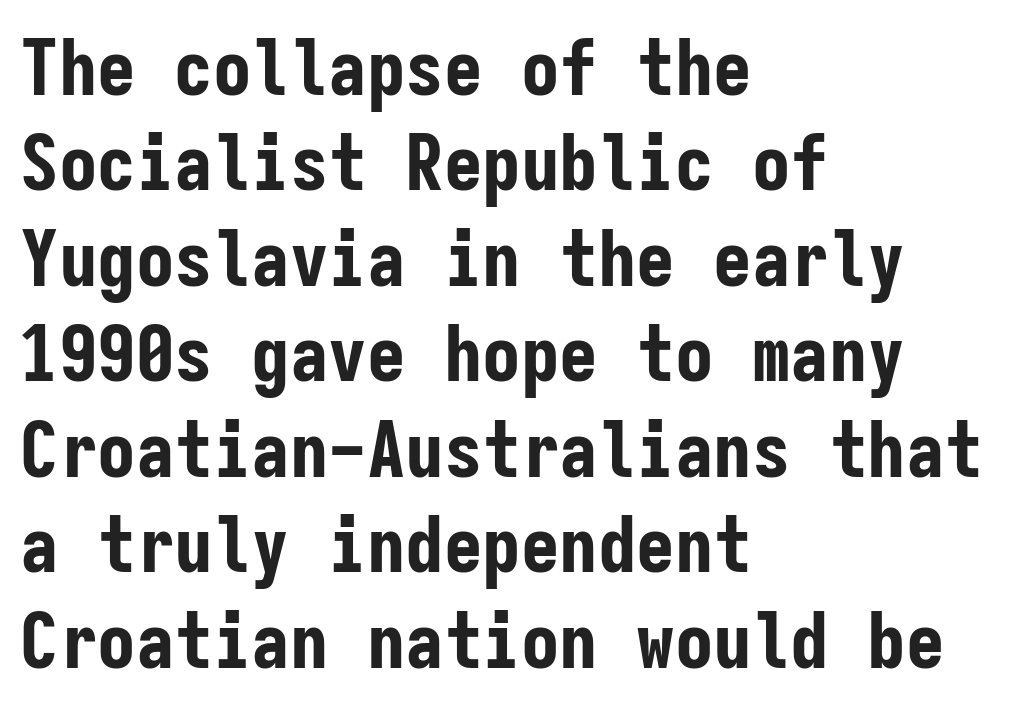
The image shows 77 px bold, condensed sans-serif type, upright, monospaced; set left-aligned, line spacing 1.24x, normal letter spacing, not underlined; low stroke contrast and a medium x-height.
